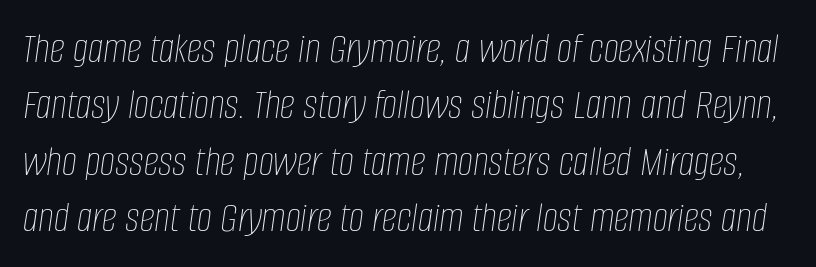
{"italic": "yes", "lean": "right", "slant_degrees": 8, "bold": "no", "weight": "thin", "width": "condensed", "stroke_contrast": "low", "x_height": "large", "monospaced": "no", "underline": "no", "line_spacing": "normal", "line_spacing_ratio": 1.31, "letter_spacing": "normal", "letter_spacing_em": 0.0, "glyph_px": 43}
